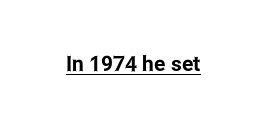
Q: Is the text italic (slanted)? A: No, it is upright.
Q: Is the text underlined? A: Yes.
Q: Is the spacing between letters normal or unusually wide? A: Normal.
